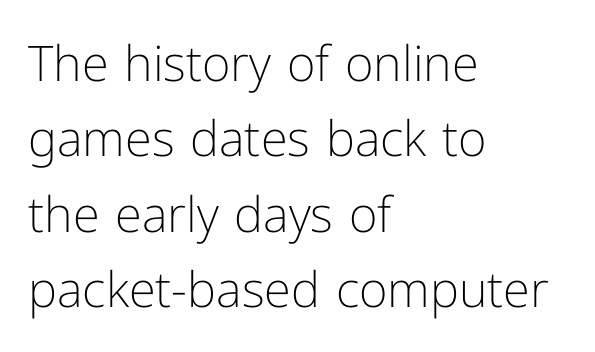
{"serif": "no", "italic": "no", "bold": "no", "weight": "light", "width": "normal", "stroke_contrast": "low", "x_height": "medium", "monospaced": "no", "underline": "no", "align": "left", "line_spacing": "normal", "line_spacing_ratio": 1.54, "letter_spacing": "normal", "letter_spacing_em": 0.0, "glyph_px": 49}
